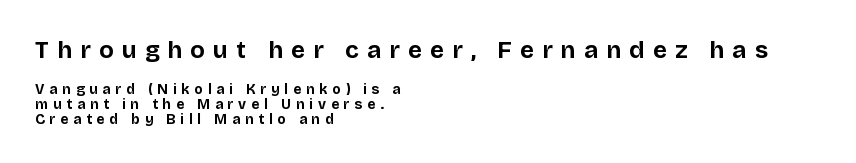
{"italic": "no", "bold": "yes", "underline": "no", "align": "left", "line_spacing": "tight", "line_spacing_ratio": 1.07, "letter_spacing": "wide", "letter_spacing_em": 0.34, "larger_block": "first", "size_ratio": 1.71, "glyph_px": 24}
